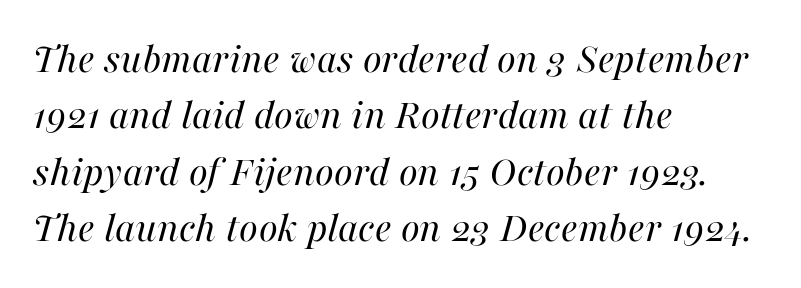
{"italic": "yes", "lean": "right", "slant_degrees": 16, "bold": "no", "weight": "regular", "width": "normal", "stroke_contrast": "high", "x_height": "medium", "monospaced": "no", "underline": "no", "align": "left", "line_spacing": "normal", "line_spacing_ratio": 1.31, "letter_spacing": "normal", "letter_spacing_em": 0.0, "glyph_px": 43}
